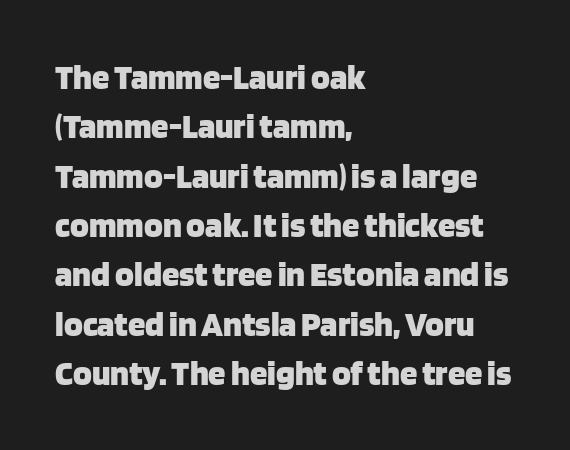
The image shows 35 px heavy sans-serif type, upright; set left-aligned, normal line spacing (1.41x), normal letter spacing, not underlined; low stroke contrast and a large x-height.
